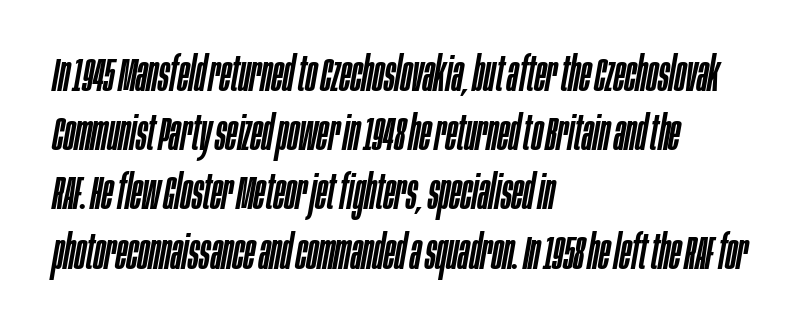
{"italic": "yes", "lean": "right", "slant_degrees": 10, "width": "condensed", "stroke_contrast": "low", "x_height": "large", "monospaced": "no", "underline": "no", "align": "left", "line_spacing": "normal", "line_spacing_ratio": 1.26, "letter_spacing": "normal", "letter_spacing_em": 0.0, "glyph_px": 47}
